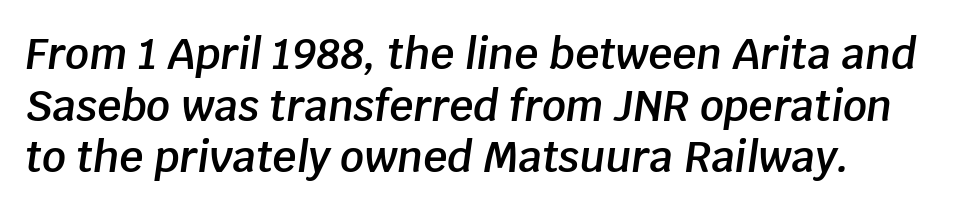
{"italic": "yes", "lean": "right", "slant_degrees": 8, "bold": "semi", "weight": "semibold", "width": "normal", "stroke_contrast": "low", "x_height": "large", "monospaced": "no", "underline": "no", "line_spacing_ratio": 1.23, "letter_spacing": "normal", "letter_spacing_em": 0.0, "glyph_px": 42}
